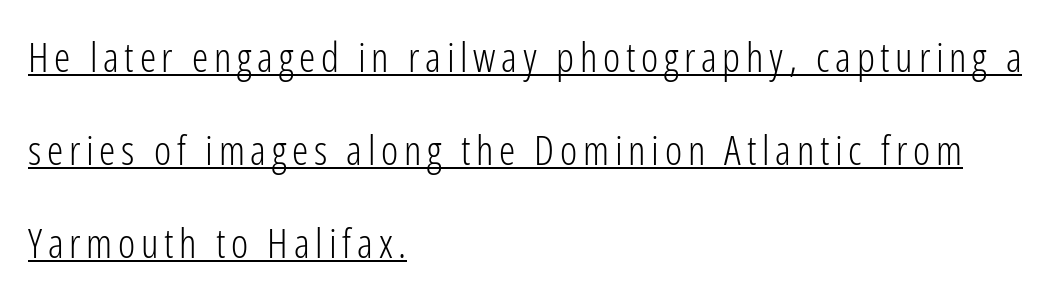
{"serif": "no", "italic": "no", "bold": "no", "weight": "light", "width": "condensed", "stroke_contrast": "low", "x_height": "medium", "monospaced": "no", "underline": "yes", "align": "left", "line_spacing": "loose", "line_spacing_ratio": 2.27, "glyph_px": 41}
